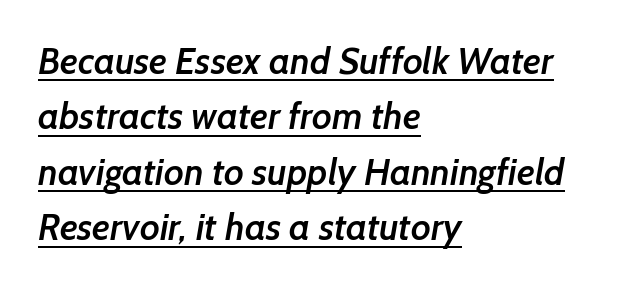
Letter spacing: default. Look at the stroke-to-counter ratio: somewhat heavy, a semibold. The rendered words wear a rule along their underside. These lines are set flush left with a ragged right edge. Vertical spacing — default. Stroke terminals: plain, sans-serif.
